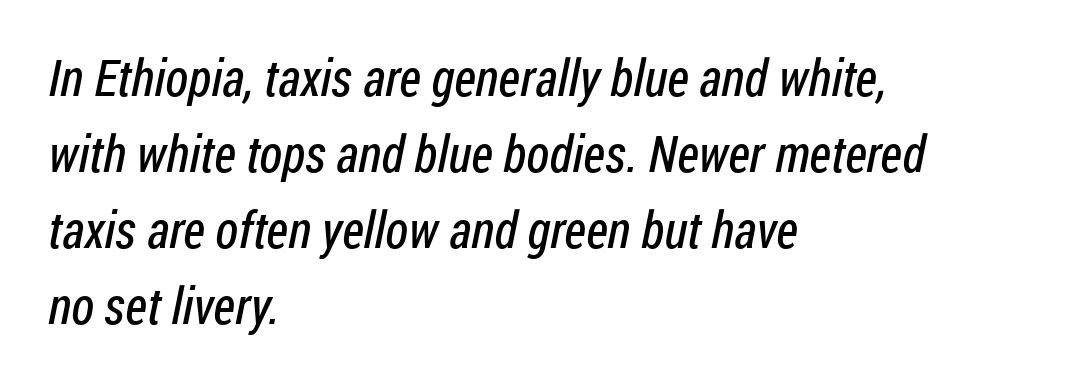
Unmarked baselines from the first word to the last. The designer went with a sans here, leaving each stem footless. Where is the straight margin? On the left. Honestly, the row spacing looks completely unremarkable.
